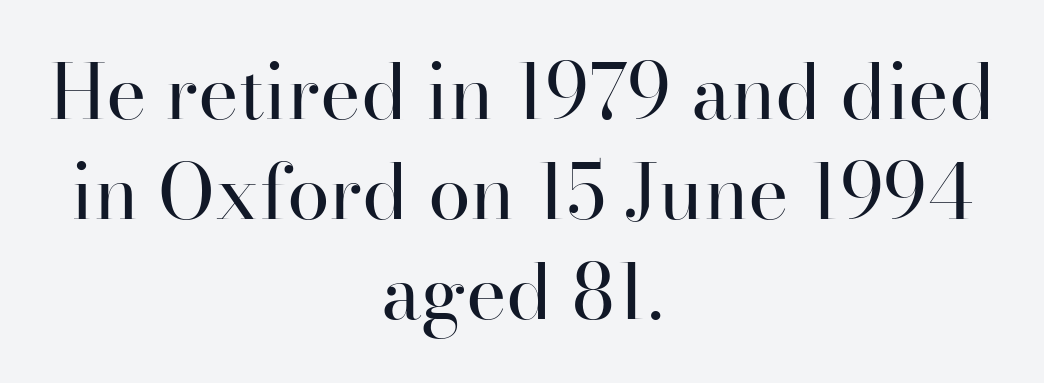
Q: Is the text bold? A: No.
Q: Is the text italic (slanted)? A: No, it is upright.
Q: Is the typeface a serif or a sans-serif typeface? A: Serif.
Q: Is the text underlined? A: No.
Q: How is the paragraph aligned? A: Centered.
Q: Is the spacing between letters normal or unusually wide? A: Normal.
Q: Is the spacing between lines tight, normal or loose? A: Normal.
Q: Width (condensed, normal, or wide)? A: Normal.
Q: Stroke contrast? A: High.
Q: x-height? A: Small.
Q: Monospaced? A: No.
